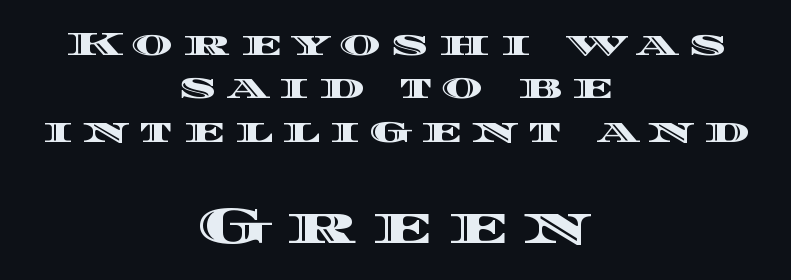
You could not count columns in this text — the font is proportionally spaced. If you squint, the bottom block still reads clearly — it's the larger of the two. These lines are centered, leaving both edges ragged. Substantial extra tracking has been applied to these lines. Quick note: underline off.
